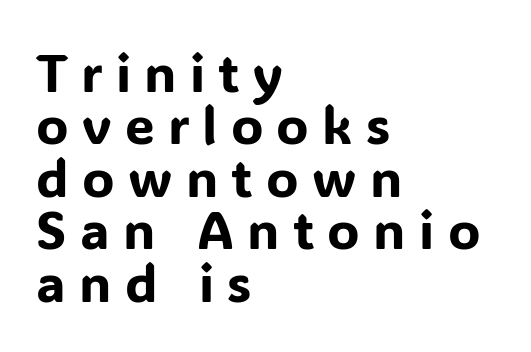
{"serif": "no", "italic": "no", "width": "normal", "stroke_contrast": "low", "x_height": "medium", "monospaced": "no", "underline": "no", "align": "left", "line_spacing": "tight", "line_spacing_ratio": 0.99, "letter_spacing": "wide", "letter_spacing_em": 0.25, "glyph_px": 53}
